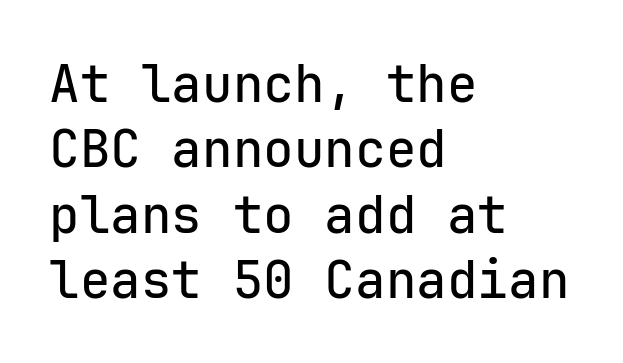
Q: Is the text italic (slanted)? A: No, it is upright.
Q: Is the typeface a serif or a sans-serif typeface? A: Sans-serif.
Q: Is the text underlined? A: No.
Q: How is the paragraph aligned? A: Left-aligned.
Q: Is the spacing between letters normal or unusually wide? A: Normal.
Q: Is the spacing between lines tight, normal or loose? A: Normal.
Q: Width (condensed, normal, or wide)? A: Normal.
Q: Stroke contrast? A: Low.
Q: x-height? A: Medium.
Q: Monospaced? A: Yes.
